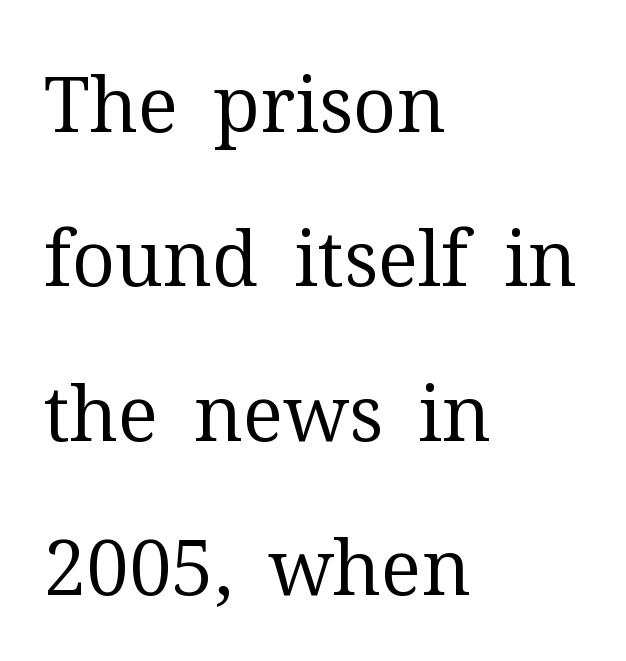
The typeface chosen for these lines features serifs. The foot of each line stays bare and open. If you drew a line through each stem, it would be perfectly vertical. Each letter keeps its own natural width here, so spacing adapts to shape.
